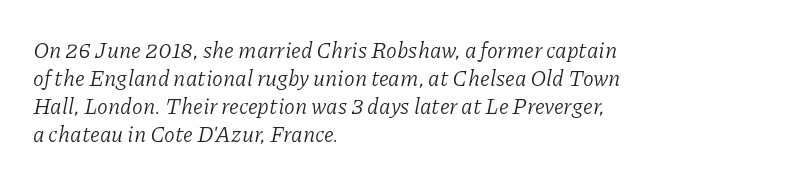
The image shows 22 px text type, italic (leaning right); set left-aligned, normal line spacing (1.28x), normal letter spacing, not underlined.
